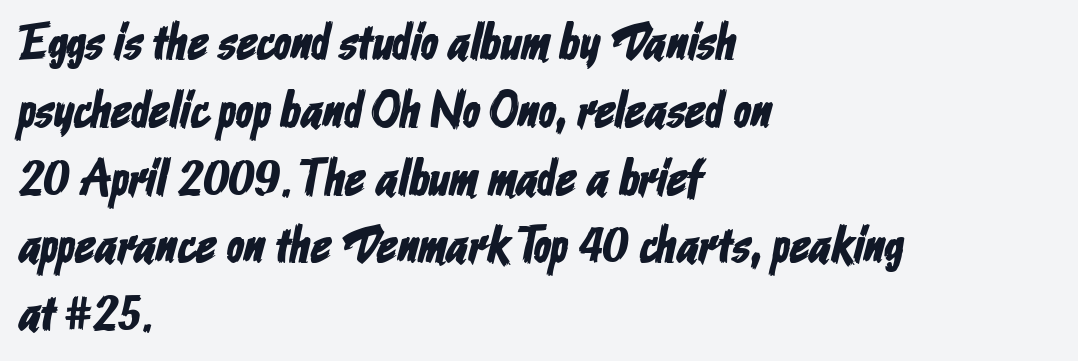
{"serif": "no", "width": "condensed", "stroke_contrast": "low", "x_height": "medium", "monospaced": "no", "underline": "no", "align": "left", "line_spacing": "normal", "line_spacing_ratio": 1.33, "letter_spacing": "normal", "letter_spacing_em": 0.0, "glyph_px": 51}
